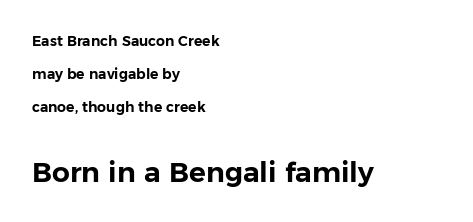
Each letter's strokes conclude bluntly, with no projecting serifs. This layout puts the modest block above and the oversized block below. Tall strokes in this sample are plumb rather than angled. Check the space under the baseline: it is left empty. The compositor pushed each line to the left boundary. The letters advance in unequal steps, a hallmark of proportional type.
